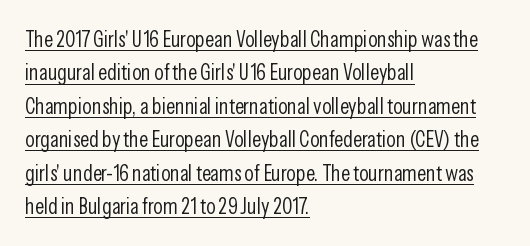
{"italic": "no", "bold": "no", "underline": "yes", "align": "left", "line_spacing": "normal", "line_spacing_ratio": 1.52, "letter_spacing": "normal", "letter_spacing_em": 0.0, "glyph_px": 22}
